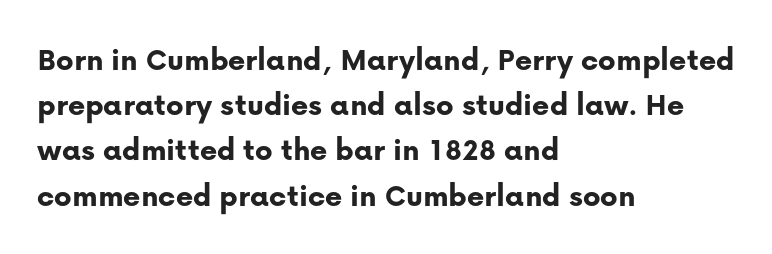
The image shows 33 px bold sans-serif type, upright; set left-aligned, normal line spacing (1.37x), normal letter spacing, not underlined; low stroke contrast and a medium x-height.
